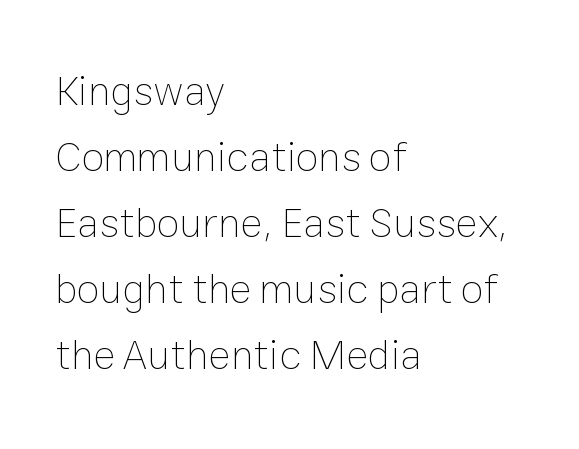
The image shows 42 px thin type, upright; set left-aligned, normal line spacing (1.57x), normal letter spacing, not underlined; low stroke contrast and a medium x-height.
